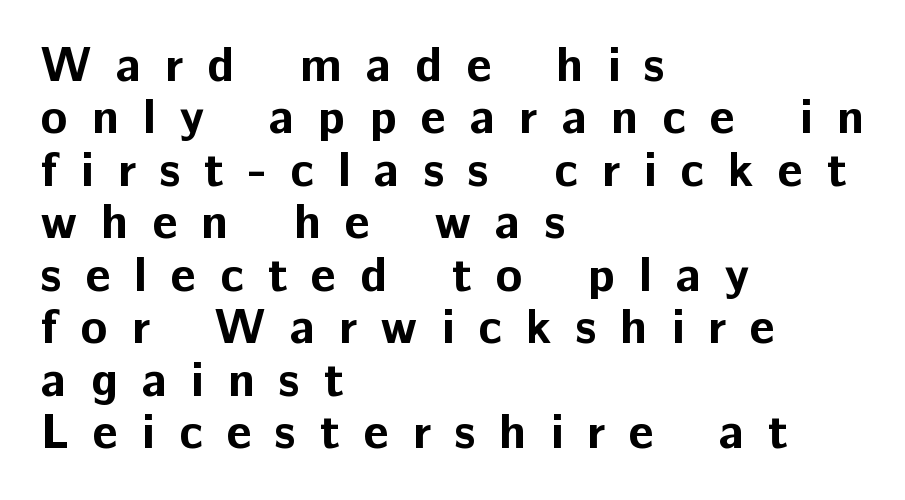
Q: Is the text bold? A: Yes.
Q: Is the text italic (slanted)? A: No, it is upright.
Q: Is the typeface a serif or a sans-serif typeface? A: Sans-serif.
Q: Is the text underlined? A: No.
Q: How is the paragraph aligned? A: Left-aligned.
Q: Is the spacing between letters normal or unusually wide? A: Unusually wide.
Q: Is the spacing between lines tight, normal or loose? A: Tight.
Q: Width (condensed, normal, or wide)? A: Normal.
Q: Stroke contrast? A: Low.
Q: x-height? A: Medium.
Q: Monospaced? A: No.
